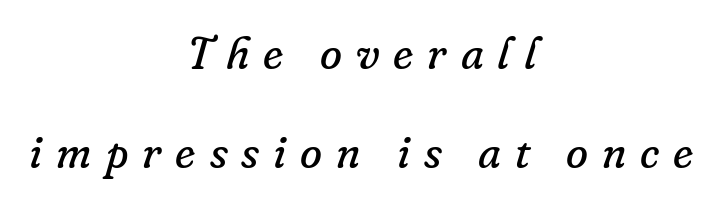
{"serif": "yes", "italic": "yes", "lean": "right", "slant_degrees": 16, "bold": "no", "weight": "regular", "width": "normal", "stroke_contrast": "low", "x_height": "small", "monospaced": "no", "underline": "no", "align": "center", "line_spacing": "loose", "line_spacing_ratio": 2.2, "letter_spacing": "wide", "letter_spacing_em": 0.31, "glyph_px": 45}
